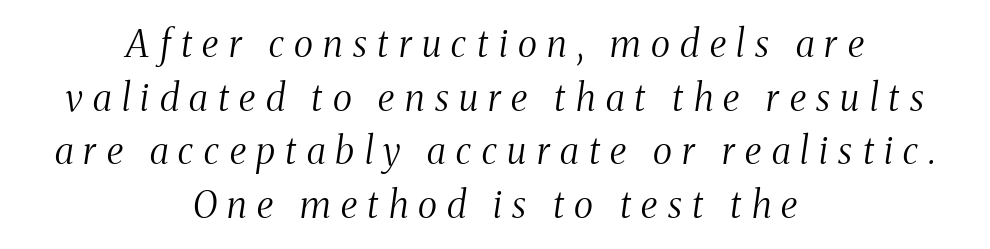
Q: Is the text bold? A: No.
Q: Is the text italic (slanted)? A: Yes, it leans right by about 8 degrees.
Q: Is the typeface a serif or a sans-serif typeface? A: Serif.
Q: Is the text underlined? A: No.
Q: How is the paragraph aligned? A: Centered.
Q: Is the spacing between letters normal or unusually wide? A: Unusually wide.
Q: Is the spacing between lines tight, normal or loose? A: Normal.
Q: Width (condensed, normal, or wide)? A: Condensed.
Q: Stroke contrast? A: Medium.
Q: x-height? A: Medium.
Q: Monospaced? A: No.
